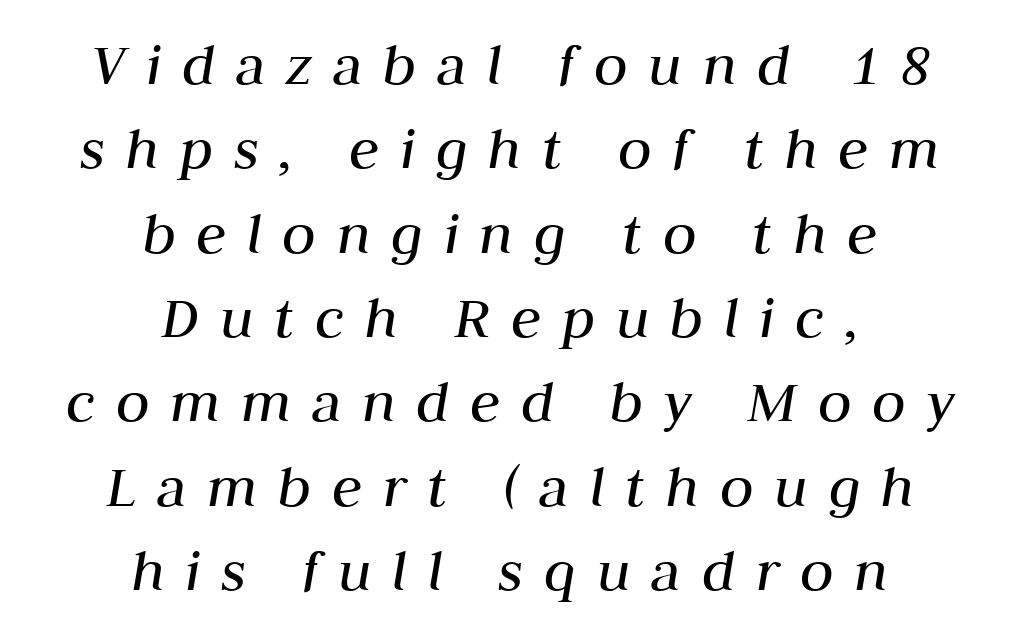
There is plenty of visible air inserted between adjacent glyphs. Stem width sits at or under what a default text font uses. This rendering features lettering with no underline. This sample uses an oblique cut, with every glyph tilted off the vertical. Successive baselines arrive at the customary interval.
